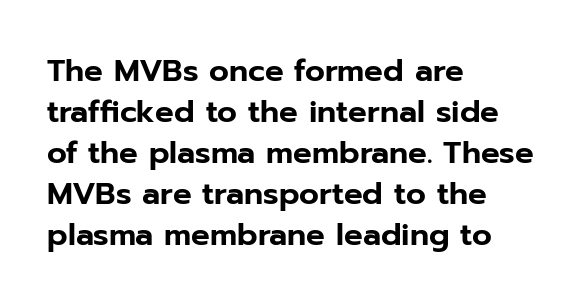
{"serif": "no", "italic": "no", "width": "normal", "stroke_contrast": "low", "x_height": "medium", "monospaced": "no", "underline": "no", "align": "left", "line_spacing": "normal", "line_spacing_ratio": 1.32, "letter_spacing": "normal", "letter_spacing_em": 0.0, "glyph_px": 31}
